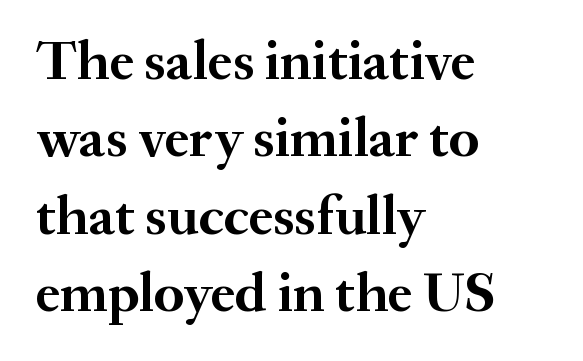
{"serif": "yes", "italic": "no", "bold": "yes", "weight": "semibold", "width": "normal", "stroke_contrast": "medium", "x_height": "small", "monospaced": "no", "underline": "no", "align": "left", "line_spacing": "normal", "line_spacing_ratio": 1.38, "letter_spacing": "normal", "letter_spacing_em": 0.0, "glyph_px": 56}
